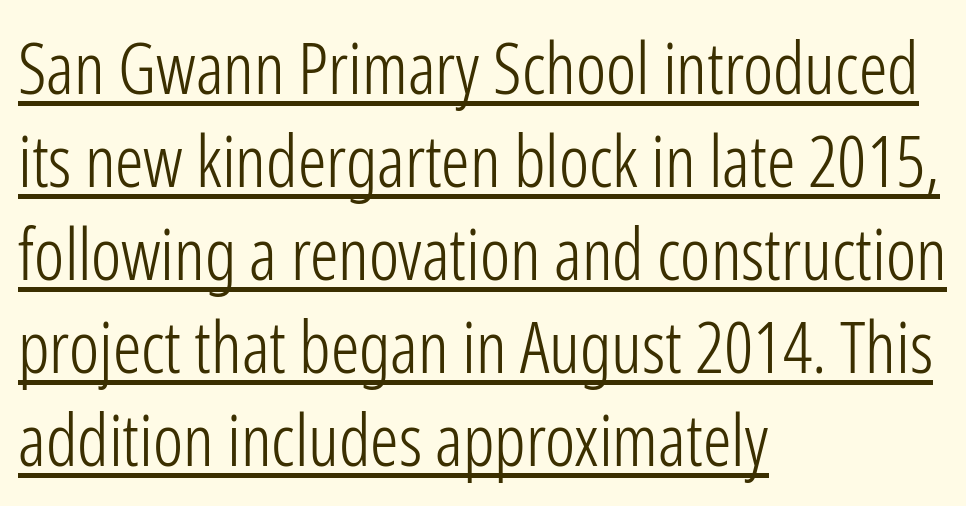
{"serif": "no", "italic": "no", "bold": "no", "weight": "light", "width": "condensed", "stroke_contrast": "low", "x_height": "medium", "monospaced": "no", "underline": "yes", "align": "left", "line_spacing": "normal", "line_spacing_ratio": 1.31, "letter_spacing": "normal", "letter_spacing_em": 0.0, "glyph_px": 71}
